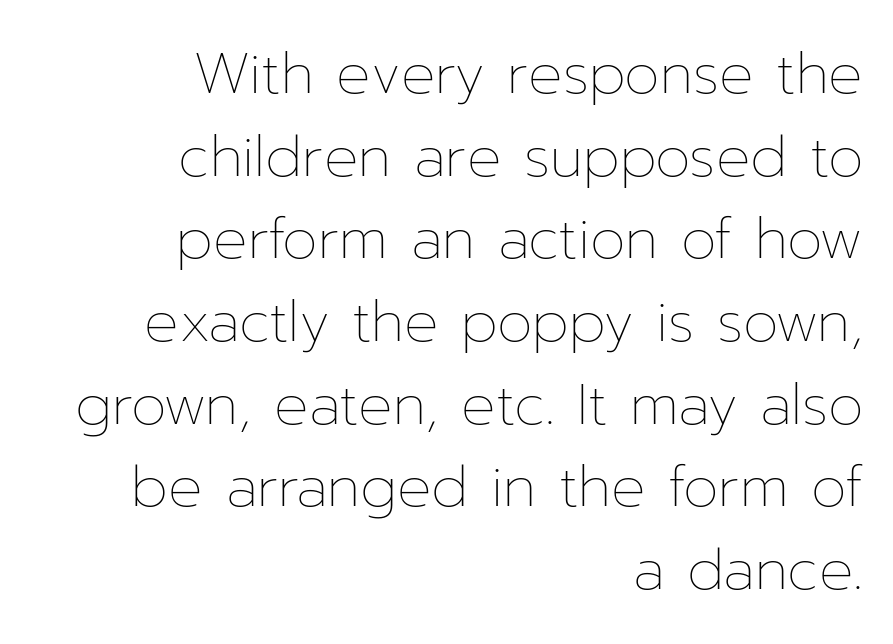
{"italic": "no", "bold": "no", "weight": "thin", "width": "normal", "stroke_contrast": "low", "x_height": "medium", "monospaced": "no", "underline": "no", "align": "right", "line_spacing": "normal", "line_spacing_ratio": 1.45, "letter_spacing": "normal", "letter_spacing_em": 0.0, "glyph_px": 57}
